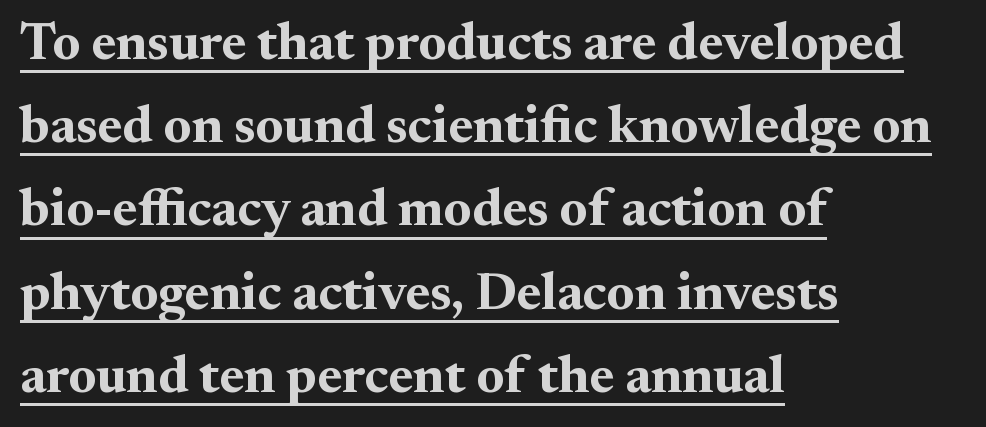
Notice how the passage keeps a crisp vertical edge on the left only. The face used here is seriffed, in the tradition of book romans. Rows of type keep a routine distance in the vertical direction. These lines carry a lot of weight — the face is fully bold. Caption: standard tracking, unaltered. Looks like regular typesetting: each glyph gets only the width it needs.
